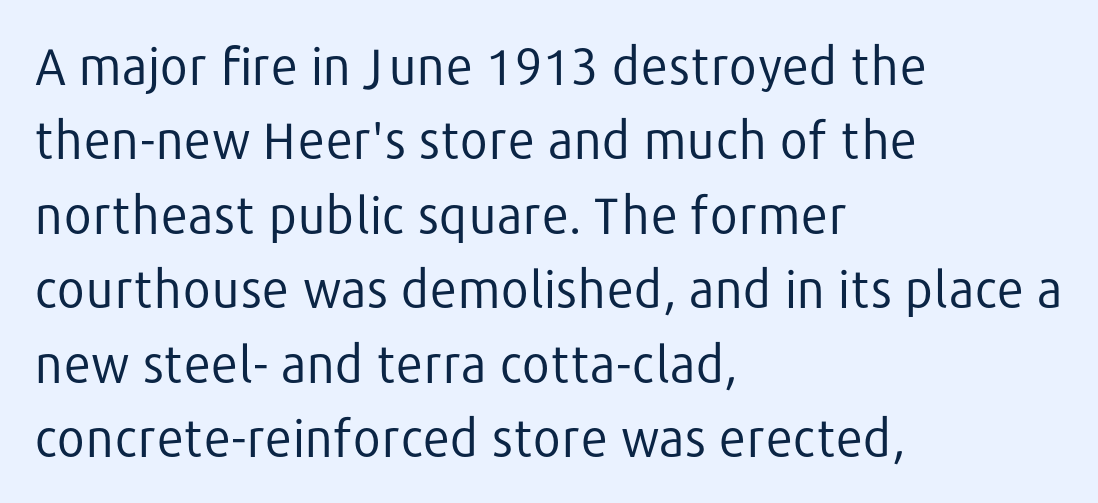
Proportional: the letters do not fall into vertical columns. The passage shown is not underscored anywhere. Caption: multi-line text, flush left, ragged right. The weight tops out at a normal text grade. Short note: letters normally spaced.
